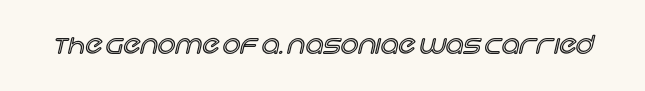
Q: Is the text italic (slanted)? A: Yes.
Q: Is the text underlined? A: No.
Q: Is the spacing between letters normal or unusually wide? A: Normal.
